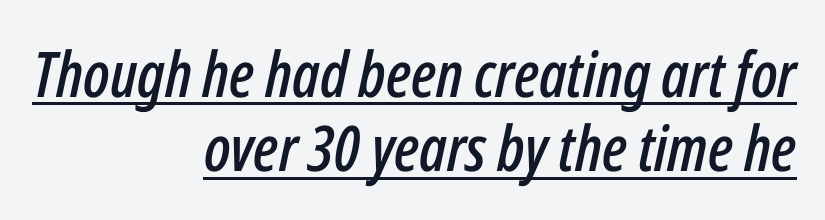
Q: Is the text italic (slanted)? A: Yes, it leans right by about 12 degrees.
Q: Is the text underlined? A: Yes.
Q: How is the paragraph aligned? A: Right-aligned.
Q: Is the spacing between letters normal or unusually wide? A: Normal.
Q: Width (condensed, normal, or wide)? A: Condensed.
Q: Stroke contrast? A: Low.
Q: x-height? A: Medium.
Q: Monospaced? A: No.
